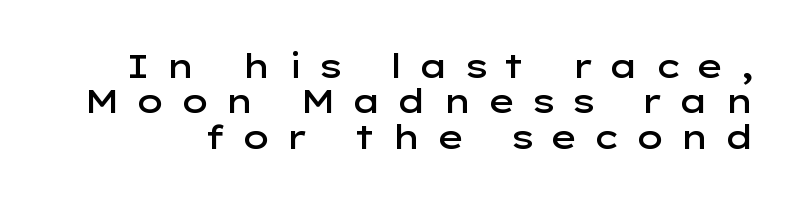
{"serif": "no", "italic": "no", "bold": "semi", "weight": "semibold", "width": "wide", "stroke_contrast": "low", "x_height": "medium", "monospaced": "no", "underline": "no", "line_spacing": "tight", "line_spacing_ratio": 1.07, "letter_spacing": "wide", "letter_spacing_em": 0.45, "glyph_px": 33}
